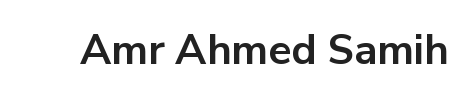
{"serif": "no", "italic": "no", "bold": "yes", "weight": "bold", "width": "normal", "stroke_contrast": "low", "x_height": "medium", "monospaced": "no", "underline": "no", "letter_spacing": "normal", "letter_spacing_em": 0.0, "glyph_px": 42}
